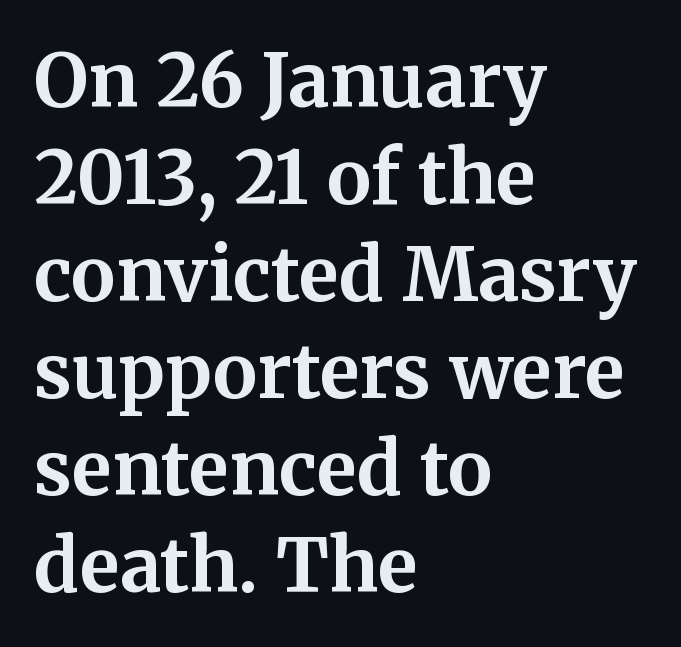
The image shows 74 px bold serif type, upright; set left-aligned, normal line spacing (1.31x), normal letter spacing, not underlined; medium stroke contrast and a medium x-height.
